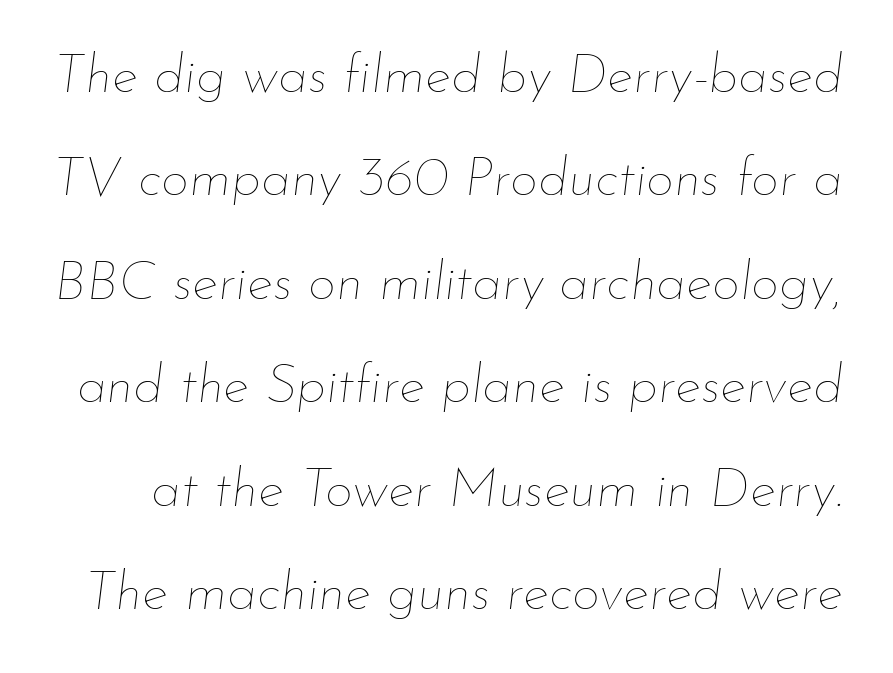
There is no visible air inserted between adjacent glyphs. Has an underline been added? It has not. A light-to-regular cut is what we see here. Note the varied advance widths — an 'i' is clearly narrower than an 'm'.
